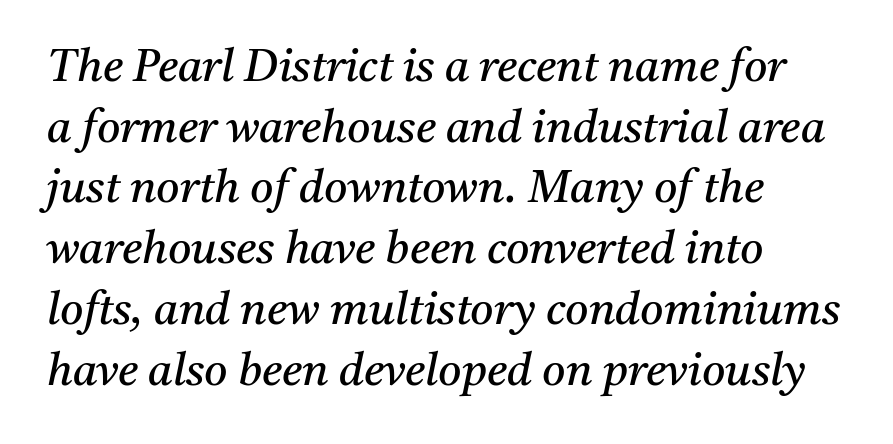
Q: Is the text bold? A: No.
Q: Is the text italic (slanted)? A: Yes, it leans right by about 11 degrees.
Q: Is the typeface a serif or a sans-serif typeface? A: Serif.
Q: Is the text underlined? A: No.
Q: How is the paragraph aligned? A: Left-aligned.
Q: Is the spacing between letters normal or unusually wide? A: Normal.
Q: Is the spacing between lines tight, normal or loose? A: Normal.
Q: Width (condensed, normal, or wide)? A: Normal.
Q: Stroke contrast? A: Medium.
Q: x-height? A: Medium.
Q: Monospaced? A: No.
